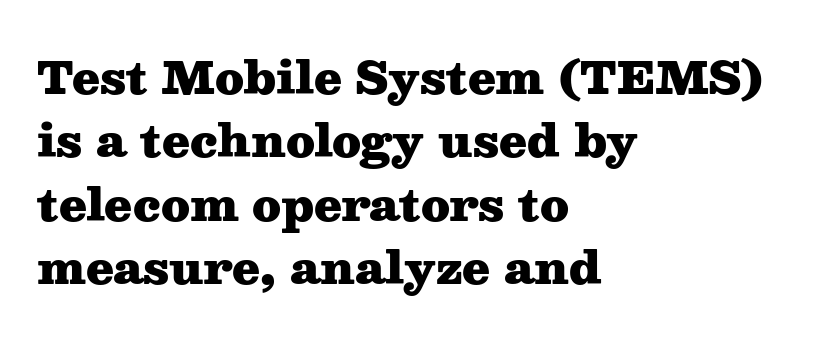
{"serif": "yes", "italic": "no", "bold": "yes", "weight": "heavy", "width": "wide", "stroke_contrast": "medium", "x_height": "medium", "monospaced": "no", "underline": "no", "align": "left", "line_spacing": "normal", "line_spacing_ratio": 1.41, "letter_spacing": "normal", "letter_spacing_em": 0.0, "glyph_px": 45}
